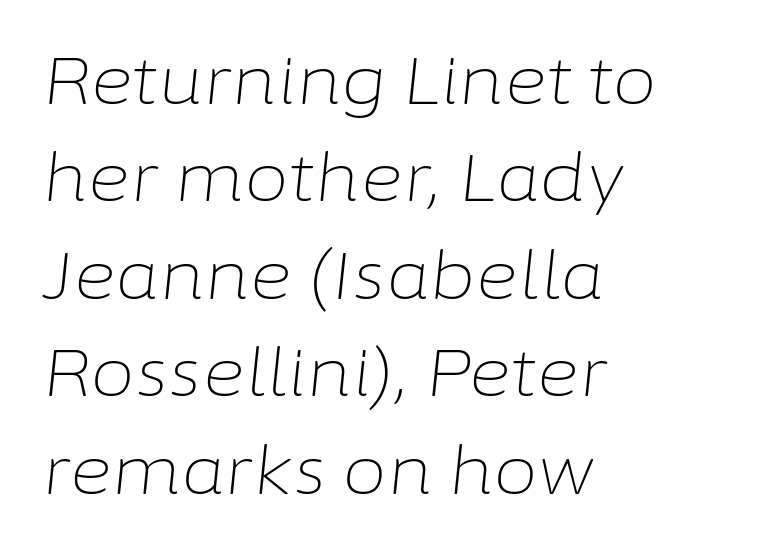
Q: Is the text bold? A: No.
Q: Is the text italic (slanted)? A: Yes, it leans right by about 6 degrees.
Q: Is the text underlined? A: No.
Q: How is the paragraph aligned? A: Left-aligned.
Q: Is the spacing between letters normal or unusually wide? A: Normal.
Q: Is the spacing between lines tight, normal or loose? A: Normal.
Q: Width (condensed, normal, or wide)? A: Normal.
Q: Stroke contrast? A: Low.
Q: x-height? A: Medium.
Q: Monospaced? A: No.
